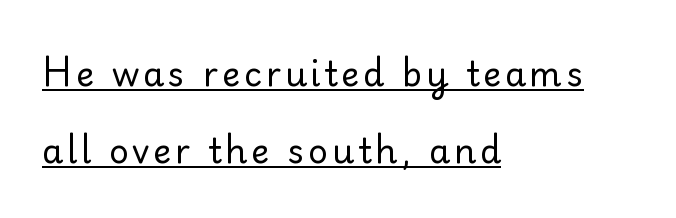
Q: Is the text bold? A: No.
Q: Is the text italic (slanted)? A: No, it is upright.
Q: Is the typeface a serif or a sans-serif typeface? A: Serif.
Q: Is the text underlined? A: Yes.
Q: How is the paragraph aligned? A: Left-aligned.
Q: Is the spacing between lines tight, normal or loose? A: Loose.
Q: Width (condensed, normal, or wide)? A: Normal.
Q: Stroke contrast? A: Low.
Q: x-height? A: Small.
Q: Monospaced? A: No.
